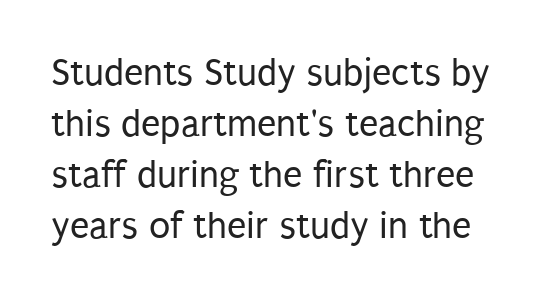
Does the lettering tilt? It doesn't — this is upright. Stroke terminals: plain, sans-serif. Plain, unruled lines of type. These lines are rendered in a variable-pitch font. Characters follow at the spacing the type designer built in.
